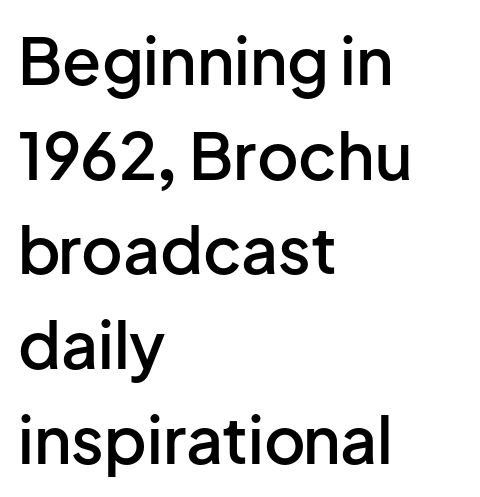
{"serif": "no", "italic": "no", "bold": "semi", "weight": "semibold", "width": "normal", "stroke_contrast": "low", "x_height": "medium", "monospaced": "no", "underline": "no", "align": "left", "line_spacing": "normal", "line_spacing_ratio": 1.48, "letter_spacing": "normal", "letter_spacing_em": 0.0, "glyph_px": 64}
